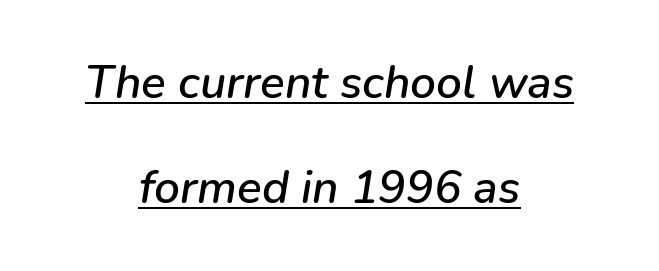
The passage shown is typed in a proportional face where columns would drift. The glyphs look as if they've been sheared to an angle. The typesetter has applied underlining to the passage shown. The vertical gap from one line to the next is large. The type is set solid horizontally, with unmodified tracking.
